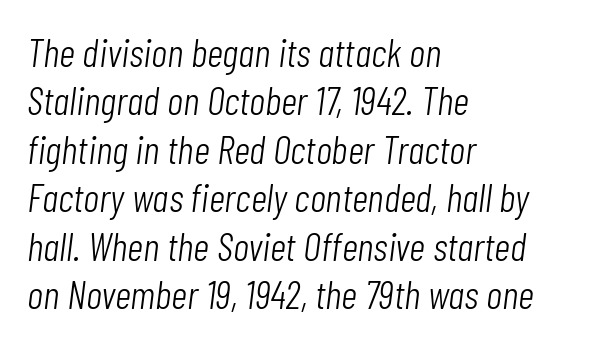
{"italic": "yes", "lean": "right", "slant_degrees": 7, "bold": "no", "weight": "light", "width": "condensed", "stroke_contrast": "low", "x_height": "medium", "monospaced": "no", "underline": "no", "align": "left", "line_spacing_ratio": 1.21, "letter_spacing": "normal", "letter_spacing_em": 0.0, "glyph_px": 40}
